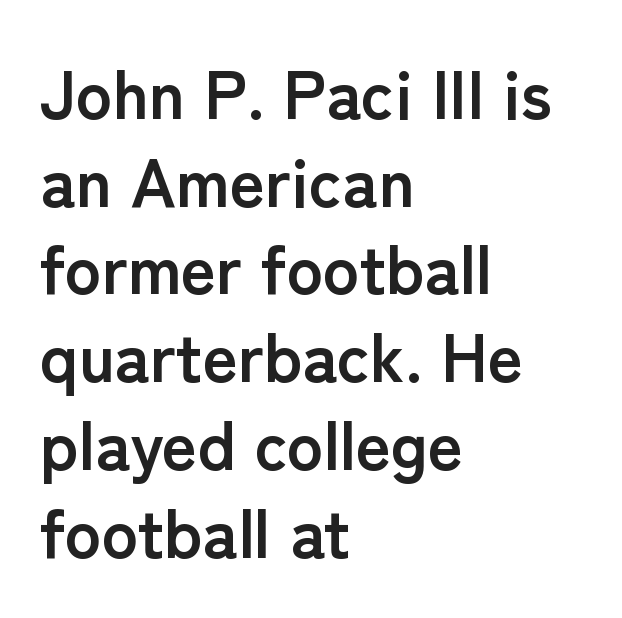
The glyphs have the mass of a bold cut. How would I describe the line gaps? Plain and ordinary. Inter-character spacing is left at the font's built-in metrics. Spacing verdict: proportional, widths tailored to each character.
